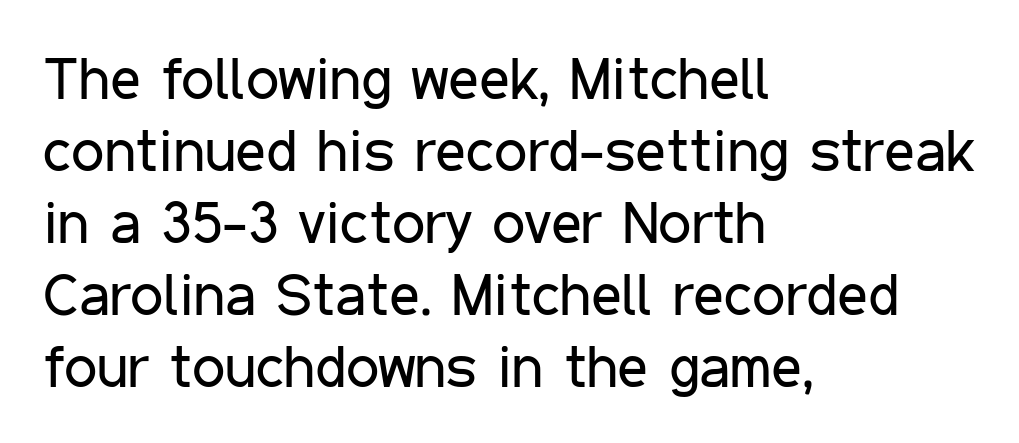
The image shows 59 px regular-weight, condensed sans-serif type, upright; set left-aligned, line spacing 1.22x, normal letter spacing, not underlined; low stroke contrast and a medium x-height.
